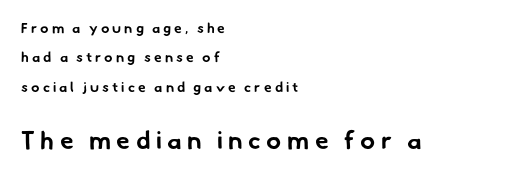
Q: Is the text bold? A: Yes.
Q: Is the text underlined? A: No.
Q: How is the paragraph aligned? A: Left-aligned.
Q: Is the spacing between letters normal or unusually wide? A: Unusually wide.
Q: Is the spacing between lines tight, normal or loose? A: Loose.
Q: Which block of text is set in a larger size, the first (top) or the second (bottom)? A: The second (bottom) one.
